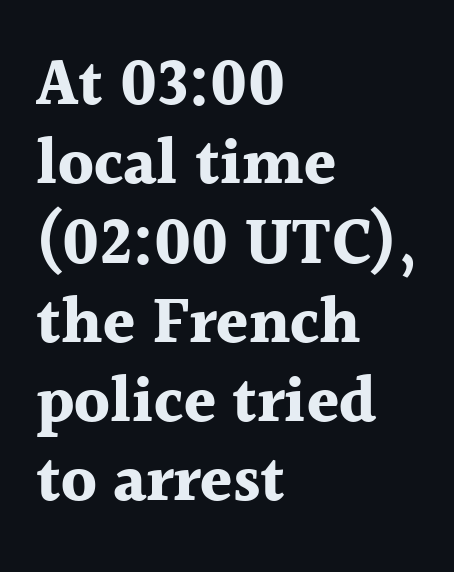
The paragraph has a hard left edge and a soft right edge. The tracking reads as untouched default to a designer's eye. The typography opts for an upright posture over an oblique one. The face used here is seriffed, in the tradition of book romans. A typesetter would call this proportional, since set widths differ per character.
